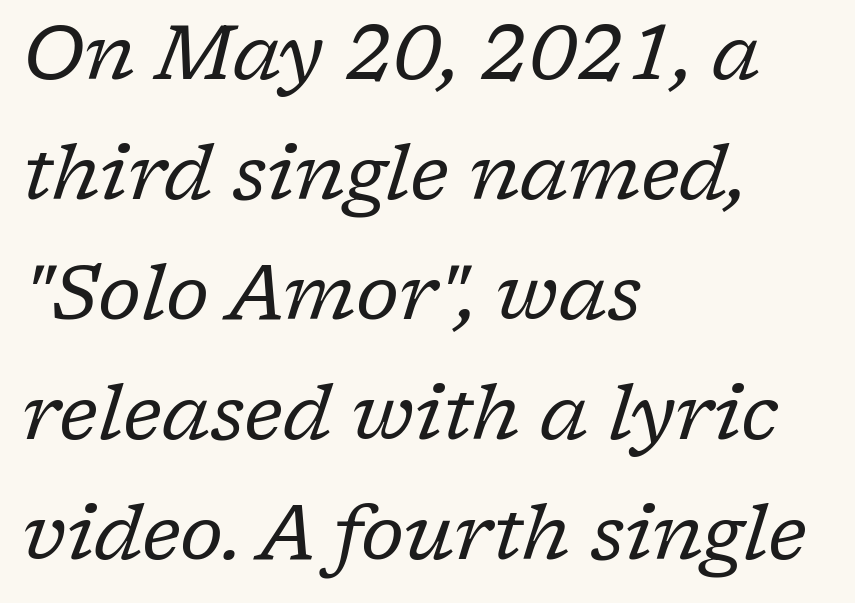
Here the designer chose a conventional face with non-uniform glyph widths. A typesetter would call this zero additional tracking. Line starts are locked; line ends wander. Regular leading.
